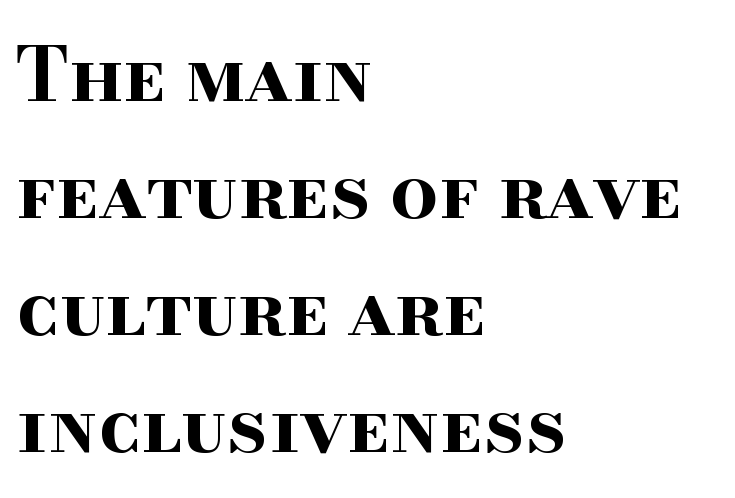
Q: Is the text bold? A: Yes.
Q: Is the text italic (slanted)? A: No, it is upright.
Q: Is the typeface a serif or a sans-serif typeface? A: Serif.
Q: Is the text underlined? A: No.
Q: How is the paragraph aligned? A: Left-aligned.
Q: Is the spacing between letters normal or unusually wide? A: Normal.
Q: Is the spacing between lines tight, normal or loose? A: Normal.
Q: Width (condensed, normal, or wide)? A: Wide.
Q: Stroke contrast? A: High.
Q: x-height? A: Small.
Q: Monospaced? A: No.
